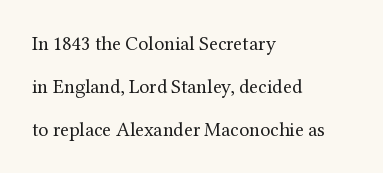
Q: Is the text bold? A: No.
Q: Is the text italic (slanted)? A: No, it is upright.
Q: Is the text underlined? A: No.
Q: How is the paragraph aligned? A: Left-aligned.
Q: Is the spacing between letters normal or unusually wide? A: Normal.
Q: Is the spacing between lines tight, normal or loose? A: Loose.
